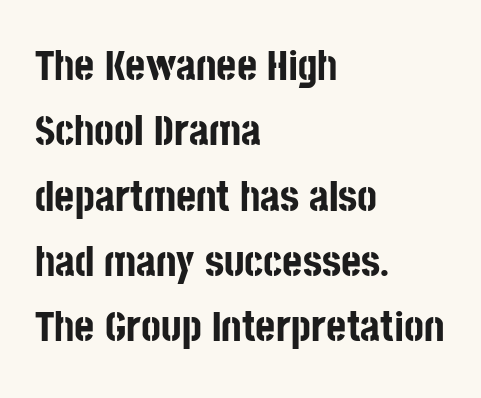
The zone under the glyphs is completely vacant. Font category for this specimen: sans-serif. Baseline-to-baseline distance is the conventional proportion of letter height. What weight is shown? A full bold with thick strokes.
